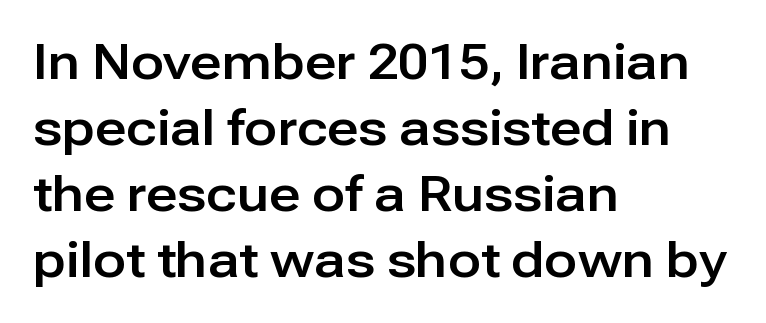
Each row of text sits above clean, open space. The lettering stays uniformly vertical, giving the passage a roman look. You could not count columns in this text — the font is proportionally spaced. Compared with typical body copy, the letter spacing here is the same. Interline gaps are of average width in this sample.
